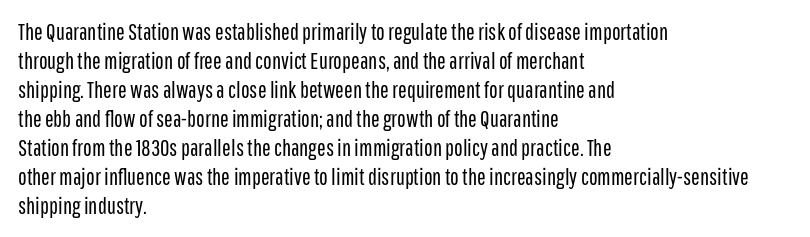
{"italic": "no", "bold": "no", "underline": "no", "align": "left", "line_spacing": "normal", "line_spacing_ratio": 1.26, "letter_spacing": "normal", "letter_spacing_em": 0.0, "glyph_px": 23}
